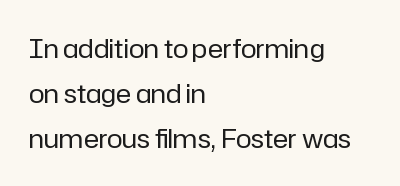
Q: Is the text bold? A: No.
Q: Is the text italic (slanted)? A: No, it is upright.
Q: Is the text underlined? A: No.
Q: How is the paragraph aligned? A: Left-aligned.
Q: Is the spacing between letters normal or unusually wide? A: Normal.
